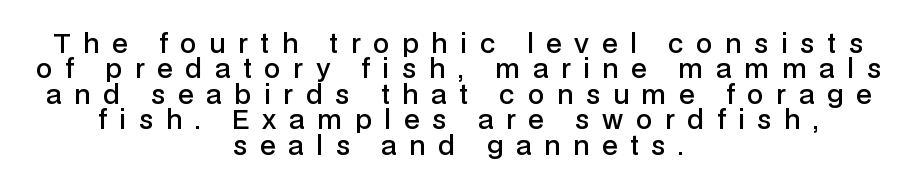
Beneath every word, the page is bare. One glance says dense: line gaps are narrower than usual. There is plenty of visible air inserted between adjacent glyphs. Compared with an ordinary text face, these strokes are moderately heavier — a semibold.
